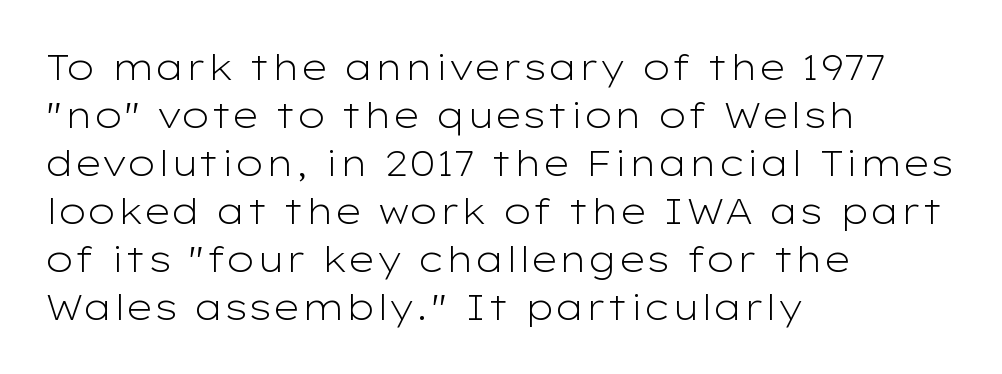
The space beneath each line is pristine and unruled. The specimen reads as upright at a glance. These lines are rendered in a variable-pitch font. The text was rendered using a sans face with plain stroke endings.
